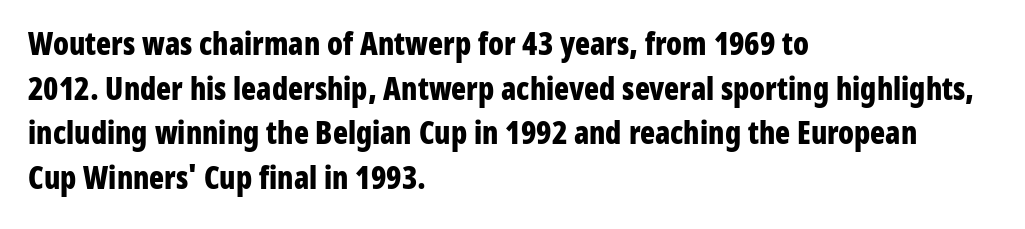
Q: Is the text bold? A: Yes.
Q: Is the text italic (slanted)? A: No, it is upright.
Q: Is the typeface a serif or a sans-serif typeface? A: Sans-serif.
Q: Is the text underlined? A: No.
Q: How is the paragraph aligned? A: Left-aligned.
Q: Is the spacing between letters normal or unusually wide? A: Normal.
Q: Is the spacing between lines tight, normal or loose? A: Normal.
Q: Width (condensed, normal, or wide)? A: Condensed.
Q: Stroke contrast? A: Low.
Q: x-height? A: Medium.
Q: Monospaced? A: No.
